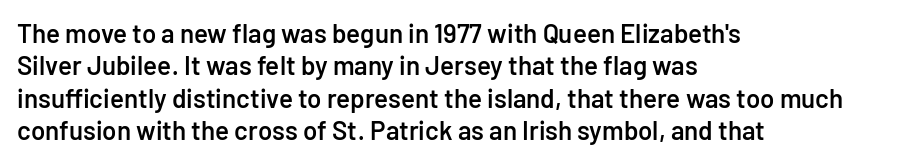
Q: Is the text bold? A: Semi-bold.
Q: Is the text italic (slanted)? A: No, it is upright.
Q: Is the text underlined? A: No.
Q: How is the paragraph aligned? A: Left-aligned.
Q: Is the spacing between letters normal or unusually wide? A: Normal.
Q: Is the spacing between lines tight, normal or loose? A: Normal.
